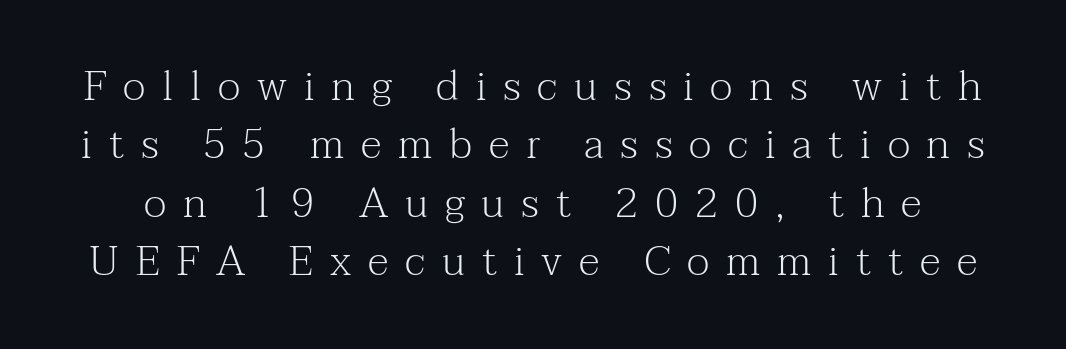
Descender tails drop into unmarked territory. Weight: in the light-to-regular range. Note the varied advance widths — an 'i' is clearly narrower than an 'm'. Students, note that the glyphs here are deliberately spaced far apart. A typesetter would call this leading conventional body-copy spacing.
